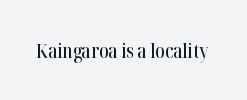
The image shows 20 px text type, upright; set normal letter spacing, not underlined.
